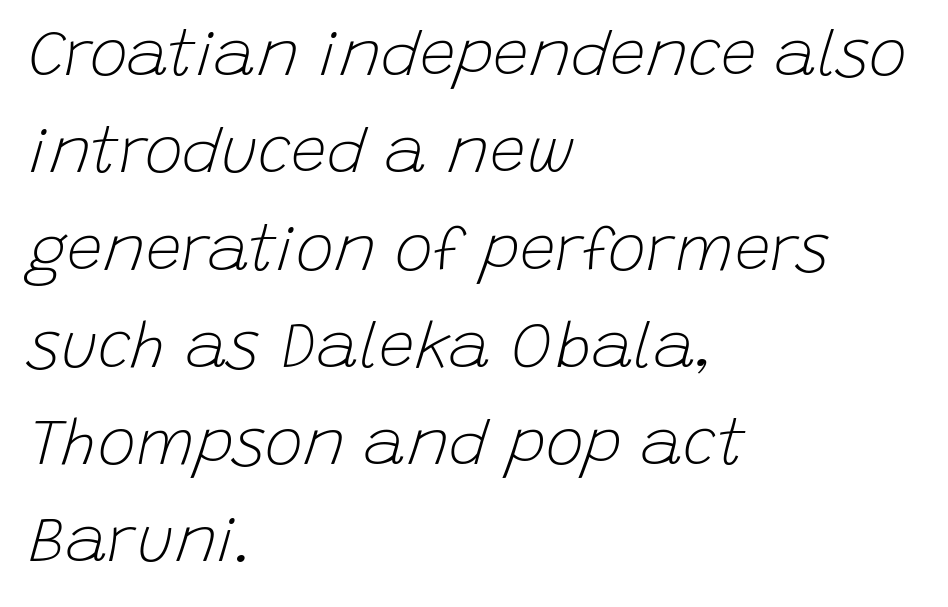
{"italic": "yes", "lean": "right", "slant_degrees": 15, "bold": "no", "weight": "light", "width": "normal", "stroke_contrast": "low", "x_height": "large", "monospaced": "no", "underline": "no", "align": "left", "line_spacing": "normal", "line_spacing_ratio": 1.52, "letter_spacing": "normal", "letter_spacing_em": 0.0, "glyph_px": 64}
